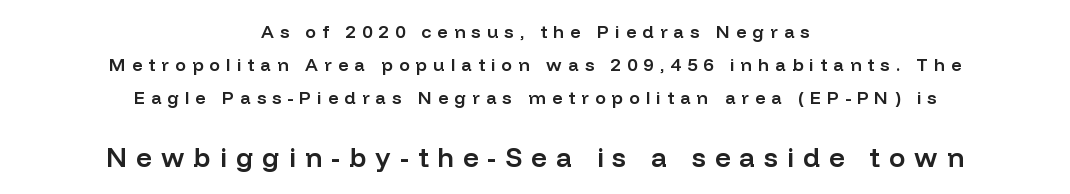
Q: Is the text bold? A: Semi-bold.
Q: Is the text italic (slanted)? A: No, it is upright.
Q: Is the text underlined? A: No.
Q: How is the paragraph aligned? A: Centered.
Q: Is the spacing between letters normal or unusually wide? A: Unusually wide.
Q: Which block of text is set in a larger size, the first (top) or the second (bottom)? A: The second (bottom) one.
